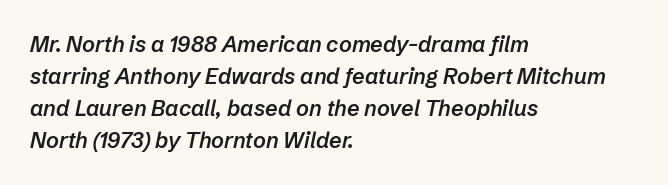
{"italic": "yes", "lean": "right", "slant_degrees": 12, "bold": "semi", "underline": "no", "align": "left", "line_spacing": "normal", "line_spacing_ratio": 1.46, "letter_spacing": "normal", "letter_spacing_em": 0.0, "glyph_px": 22}
